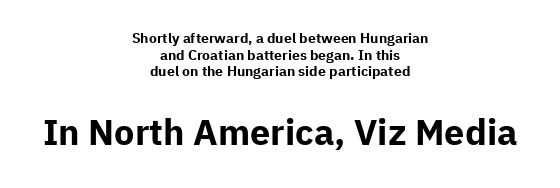
{"serif": "no", "italic": "no", "bold": "yes", "weight": "bold", "width": "normal", "stroke_contrast": "low", "x_height": "medium", "monospaced": "no", "underline": "no", "align": "center", "line_spacing_ratio": 1.18, "letter_spacing": "normal", "letter_spacing_em": 0.0, "larger_block": "second", "size_ratio": 2.57, "glyph_px": 36}
